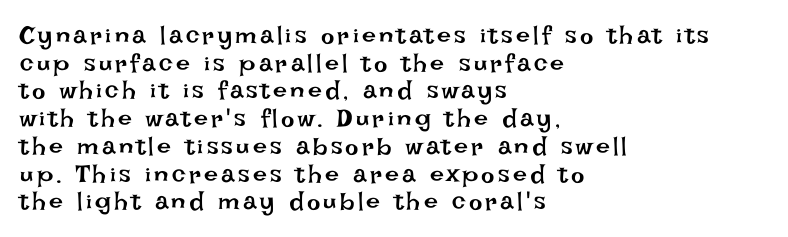
The lettering holds an erect, upright posture throughout. What's the leading like? Squeezed, with rows nearly overlapping. Every row of glyphs begins at an identical x-position on the left. Glance below the letters and you will spot only blank space. The letters look calm and open, with moderate or lighter stems.
